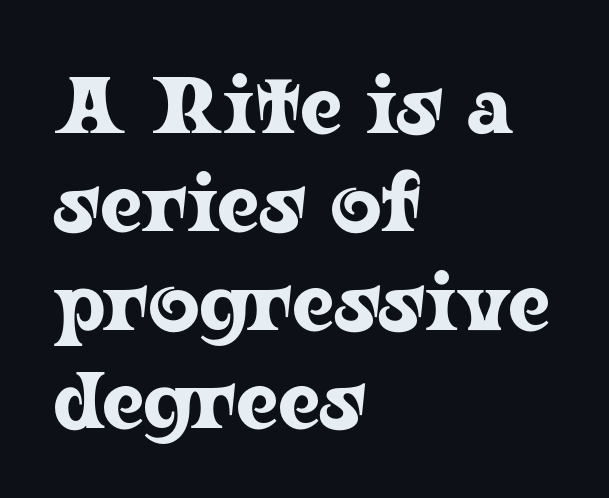
{"serif": "yes", "italic": "no", "width": "wide", "stroke_contrast": "low", "x_height": "medium", "monospaced": "no", "underline": "no", "align": "left", "line_spacing_ratio": 1.23, "letter_spacing": "normal", "letter_spacing_em": 0.0, "glyph_px": 80}
